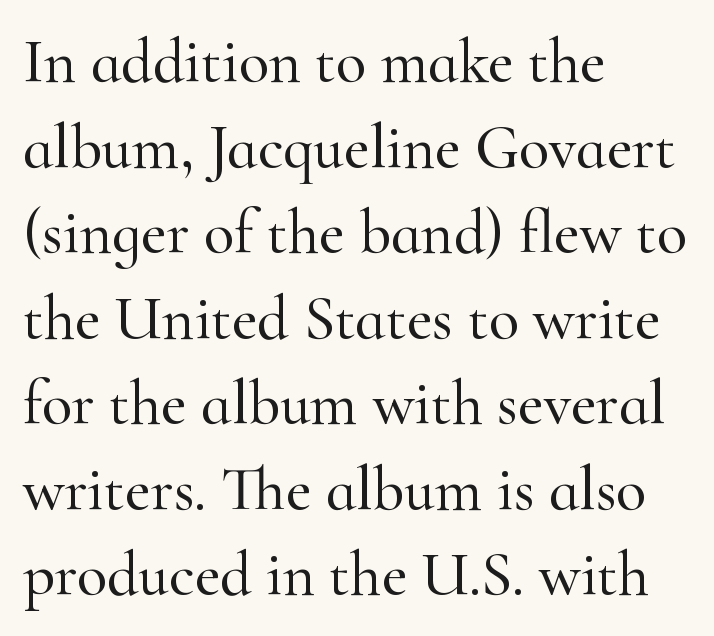
The paragraph shown leans on its left margin. Do the characters align in a grid? No, the font is proportional. The text was rendered using a seriffed face with decorative stroke endings. The block of text has a typical density, with ordinary space between rows. Words float on clear page, feet unadorned. Here the glyphs are tracked normally, forming tight word shapes.
